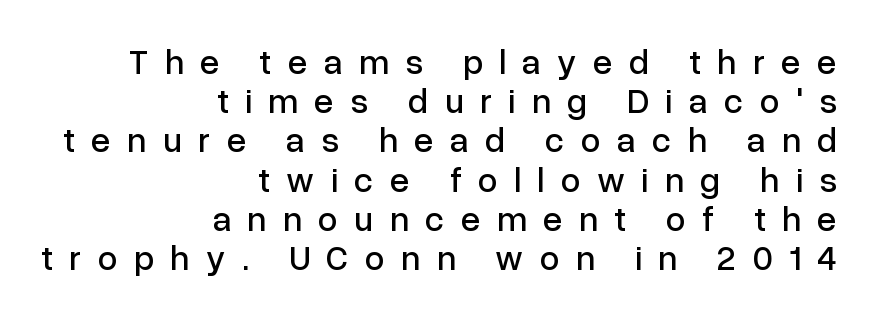
The image shows 35 px sans-serif type, upright; set right-aligned, tight line spacing (1.12x), unusually wide letter spacing (+0.47 em), not underlined; low stroke contrast and a medium x-height.
